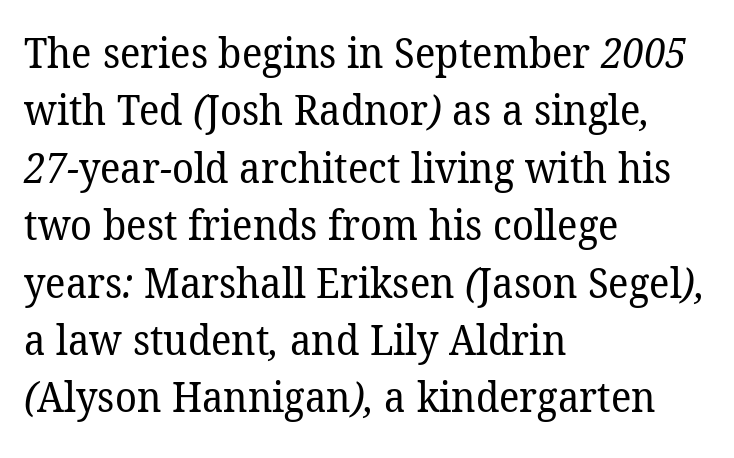
How would I describe the line gaps? Plain and ordinary. Is this a sans? No — the strokes have serifs. Vertical stems look standard width or narrower in stroke. This sample uses plain, unmodified letter spacing. Bare-footed words on every line. Do the characters align in a grid? No, the font is proportional.
